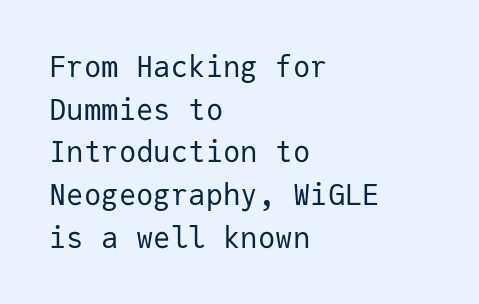
{"serif": "no", "italic": "no", "bold": "no", "weight": "regular", "width": "normal", "stroke_contrast": "low", "x_height": "medium", "monospaced": "yes", "underline": "no", "align": "left", "line_spacing": "normal", "line_spacing_ratio": 1.47, "letter_spacing": "normal", "letter_spacing_em": 0.0, "glyph_px": 29}
